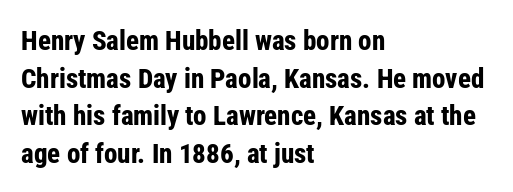
Its strokes are broad and dark, the hallmark of bold type. The letterforms sit shoulder to shoulder at normal distance. Horizontal alignment here is leftward, the default for most running prose. Each new line begins a customary step beneath the previous one. Has an underline been added? It has not. Characters remain perfectly vertical along every line.
